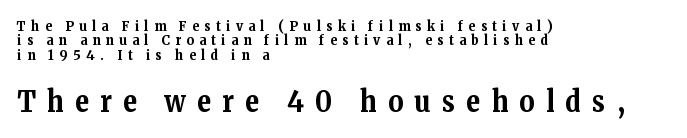
Honestly, there is no underline to notice here at all. Caption: upper text group reduced, lower text group enlarged. Baseline-to-baseline distance is barely more than the letter height. The sample has been set heavy, in full bold. In terms of letterspacing, this is a distinctly airy, spread setting.
